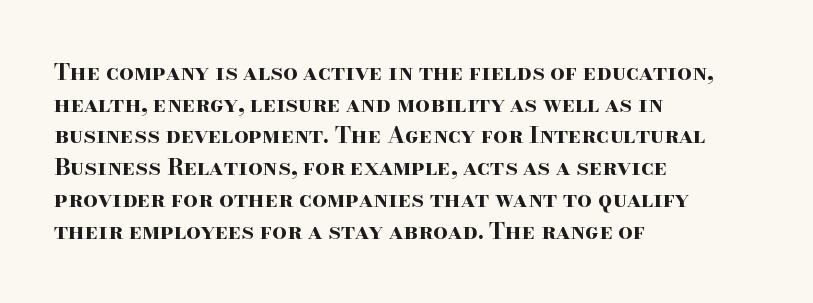
Q: Is the text bold? A: Yes.
Q: Is the text italic (slanted)? A: No, it is upright.
Q: Is the text underlined? A: No.
Q: How is the paragraph aligned? A: Left-aligned.
Q: Is the spacing between letters normal or unusually wide? A: Normal.
Q: Is the spacing between lines tight, normal or loose? A: Normal.
